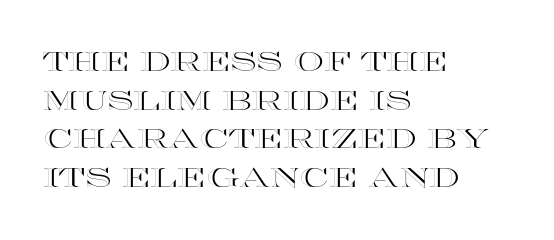
The image shows 27 px text type, upright; set left-aligned, normal line spacing (1.43x), normal letter spacing, not underlined.
